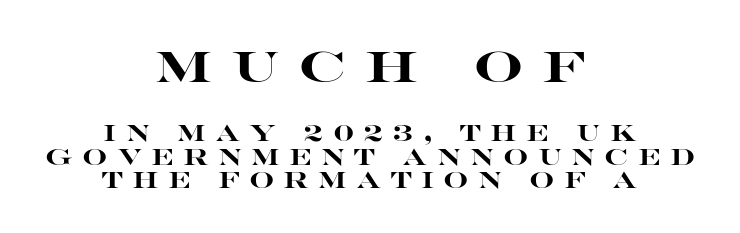
{"italic": "no", "bold": "yes", "weight": "heavy", "width": "wide", "stroke_contrast": "high", "x_height": "large", "monospaced": "no", "underline": "no", "align": "center", "line_spacing": "tight", "line_spacing_ratio": 1.07, "letter_spacing": "wide", "letter_spacing_em": 0.42, "larger_block": "first", "size_ratio": 2.0, "glyph_px": 44}
